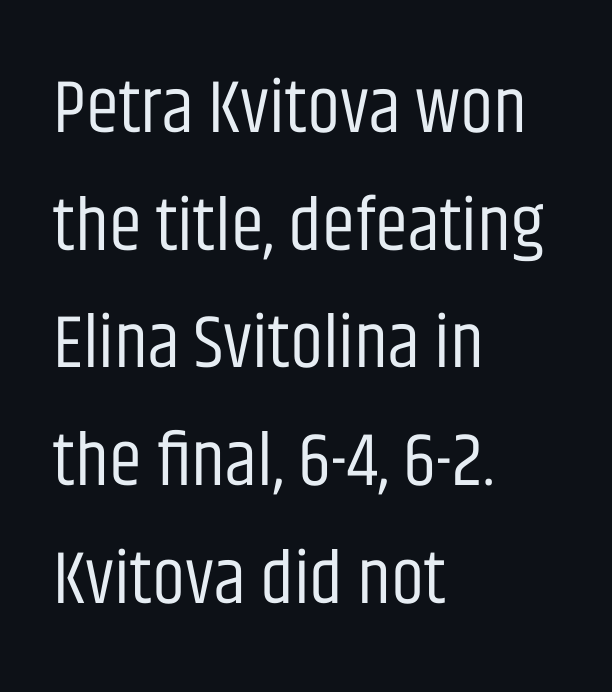
Honestly, there is no underline to notice here at all. Regarding leading, the lines here are spaced in the standard way. Students, note that the glyphs here touch the page at normal intervals. Think of a printed novel: that variable character pitch is what you see here.
